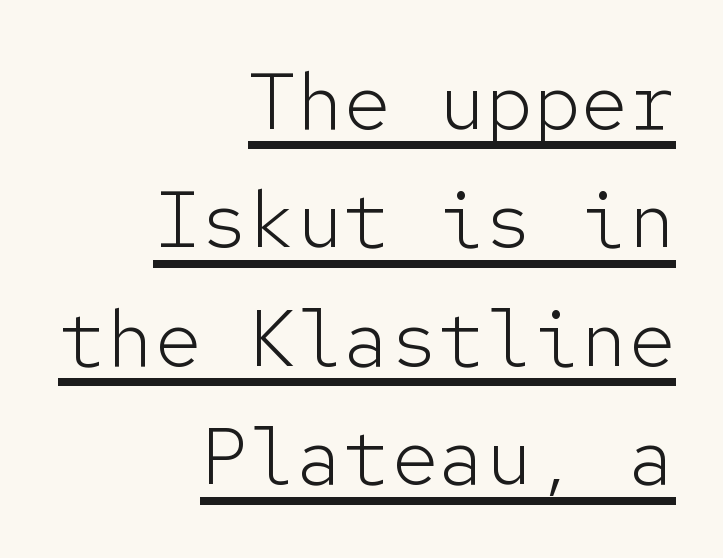
{"serif": "no", "italic": "no", "bold": "no", "weight": "light", "width": "normal", "stroke_contrast": "low", "x_height": "medium", "monospaced": "yes", "underline": "yes", "align": "right", "line_spacing": "normal", "line_spacing_ratio": 1.5, "letter_spacing": "normal", "letter_spacing_em": 0.0, "glyph_px": 79}
